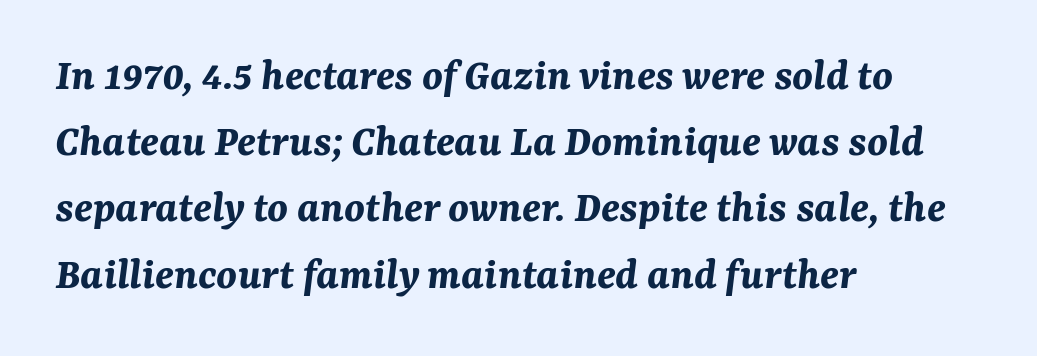
The image shows 46 px bold type, italic (leaning right); set left-aligned, normal line spacing (1.44x), normal letter spacing, not underlined; medium stroke contrast and a medium x-height.
